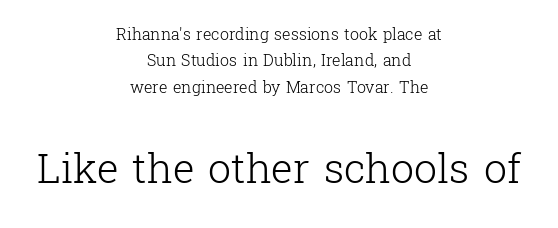
Q: Is the text bold? A: No.
Q: Is the text italic (slanted)? A: No, it is upright.
Q: Is the typeface a serif or a sans-serif typeface? A: Serif.
Q: Is the text underlined? A: No.
Q: How is the paragraph aligned? A: Centered.
Q: Is the spacing between letters normal or unusually wide? A: Normal.
Q: Is the spacing between lines tight, normal or loose? A: Normal.
Q: Which block of text is set in a larger size, the first (top) or the second (bottom)? A: The second (bottom) one.
Q: Width (condensed, normal, or wide)? A: Normal.
Q: Stroke contrast? A: Low.
Q: x-height? A: Medium.
Q: Monospaced? A: No.
